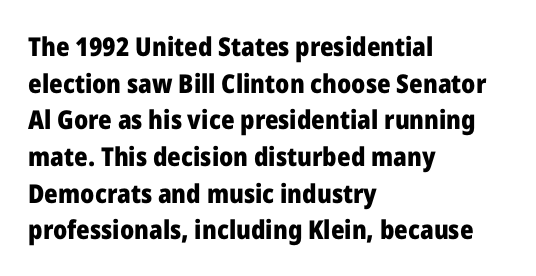
Q: Is the text bold? A: Yes.
Q: Is the text italic (slanted)? A: No, it is upright.
Q: Is the text underlined? A: No.
Q: How is the paragraph aligned? A: Left-aligned.
Q: Is the spacing between letters normal or unusually wide? A: Normal.
Q: Is the spacing between lines tight, normal or loose? A: Normal.
